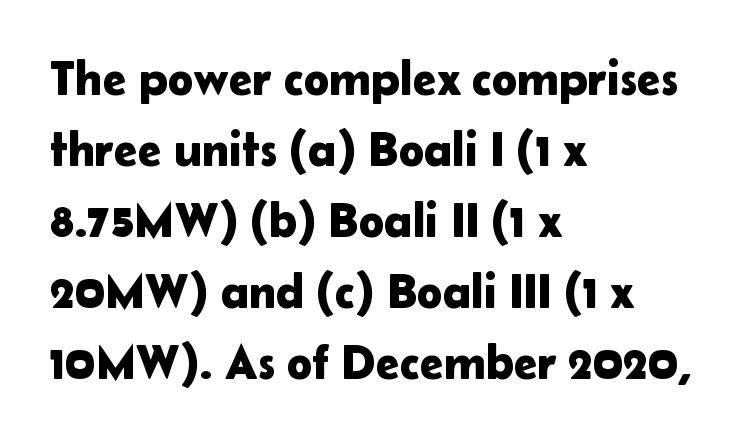
Anything drawn beneath the words? Only blank space. Between one letter and the next there's only the usual sliver of space. Look at the bottom of the vertical strokes: they stop flat, with no serifs. This sample keeps an unexceptional amount of space between lines. Caption: multi-line text, flush left, ragged right.
